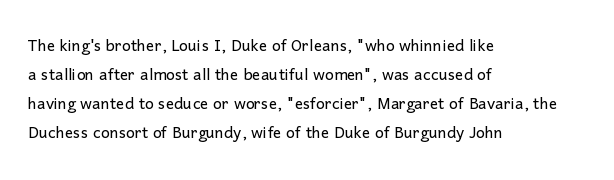
Letters rest on an invisible, unmarked baseline. Heaviness? Minimal to ordinary, like unemphasized prose. The rendering anchors every line to the left-hand side. The line-height multiplier appears to be the usual default.
